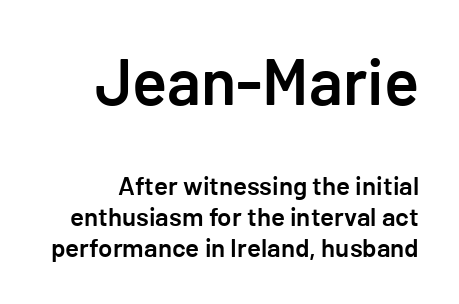
The image shows 65 px semibold sans-serif type, upright; set line spacing 1.19x, normal letter spacing, not underlined; the first (top) block is 2.5x larger; low stroke contrast and a medium x-height.
